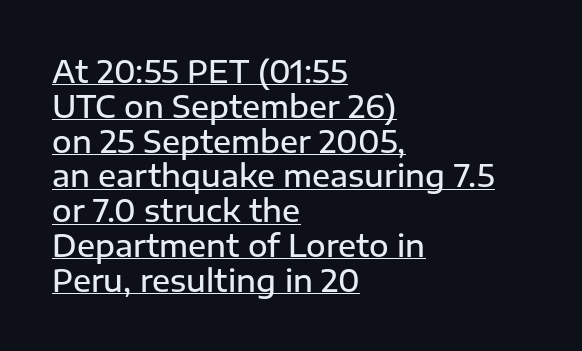
Q: Is the text bold? A: Semi-bold.
Q: Is the text italic (slanted)? A: No, it is upright.
Q: Is the typeface a serif or a sans-serif typeface? A: Sans-serif.
Q: Is the text underlined? A: Yes.
Q: How is the paragraph aligned? A: Left-aligned.
Q: Is the spacing between letters normal or unusually wide? A: Normal.
Q: Width (condensed, normal, or wide)? A: Normal.
Q: Stroke contrast? A: Low.
Q: x-height? A: Medium.
Q: Monospaced? A: No.
